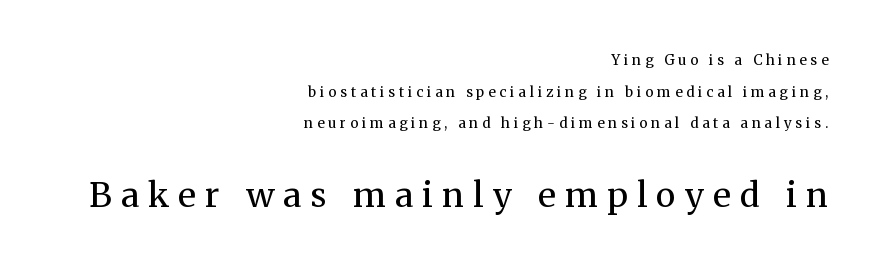
The image shows 34 px regular-weight serif type, upright; set right-aligned, loose line spacing (2.26x), unusually wide letter spacing (+0.28 em), not underlined; the second (bottom) block is 2.43x larger; medium stroke contrast and a medium x-height.
